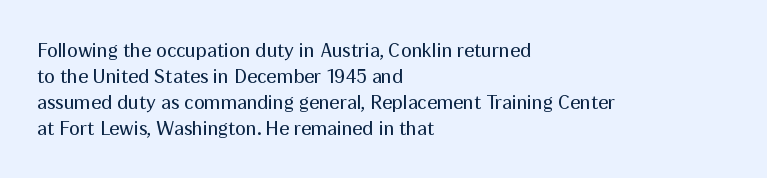
Q: Is the text bold? A: No.
Q: Is the text italic (slanted)? A: No, it is upright.
Q: Is the text underlined? A: No.
Q: How is the paragraph aligned? A: Left-aligned.
Q: Is the spacing between letters normal or unusually wide? A: Normal.
Q: Is the spacing between lines tight, normal or loose? A: Normal.
